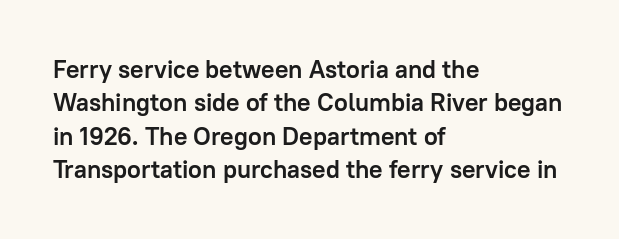
{"italic": "no", "bold": "yes", "underline": "no", "align": "left", "line_spacing": "normal", "line_spacing_ratio": 1.34, "letter_spacing": "normal", "letter_spacing_em": 0.0, "glyph_px": 25}
